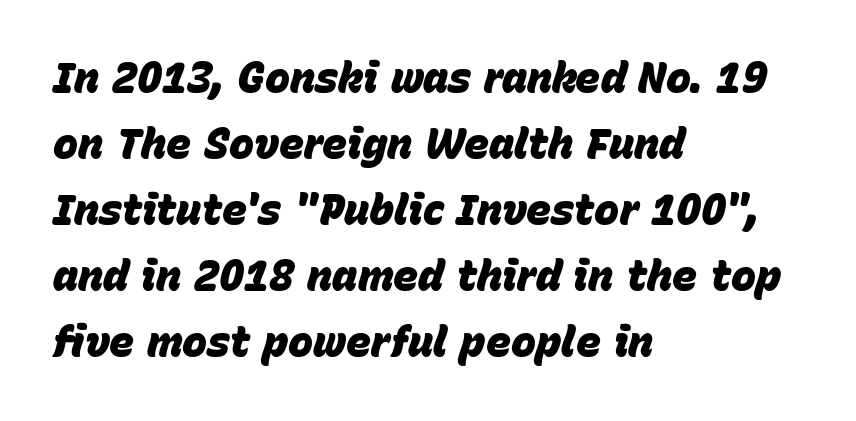
Q: Is the text bold? A: Yes.
Q: Is the text italic (slanted)? A: Yes, it leans right by about 15 degrees.
Q: Is the text underlined? A: No.
Q: How is the paragraph aligned? A: Left-aligned.
Q: Is the spacing between letters normal or unusually wide? A: Normal.
Q: Is the spacing between lines tight, normal or loose? A: Normal.
Q: Width (condensed, normal, or wide)? A: Normal.
Q: Stroke contrast? A: Low.
Q: x-height? A: Large.
Q: Monospaced? A: No.
